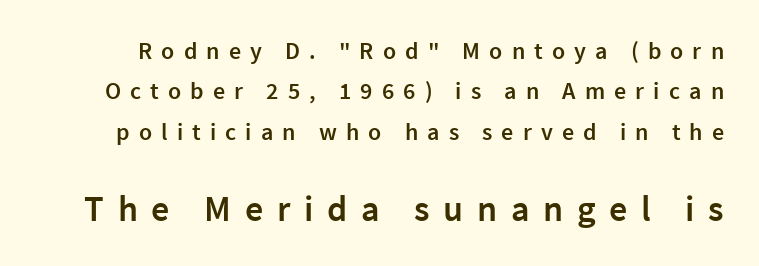
The image shows 36 px semibold sans-serif type, upright; set normal line spacing (1.68x), unusually wide letter spacing (+0.38 em), not underlined; the second (bottom) block is 1.5x larger; low stroke contrast and a medium x-height.
